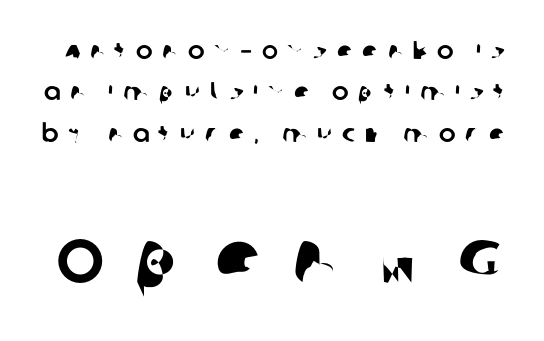
Summary of vertical rhythm: regular, with standard interline spacing. The passage shown is typed in a proportional face where columns would drift. Note: no serifs on the glyphs. Underline: absent.
